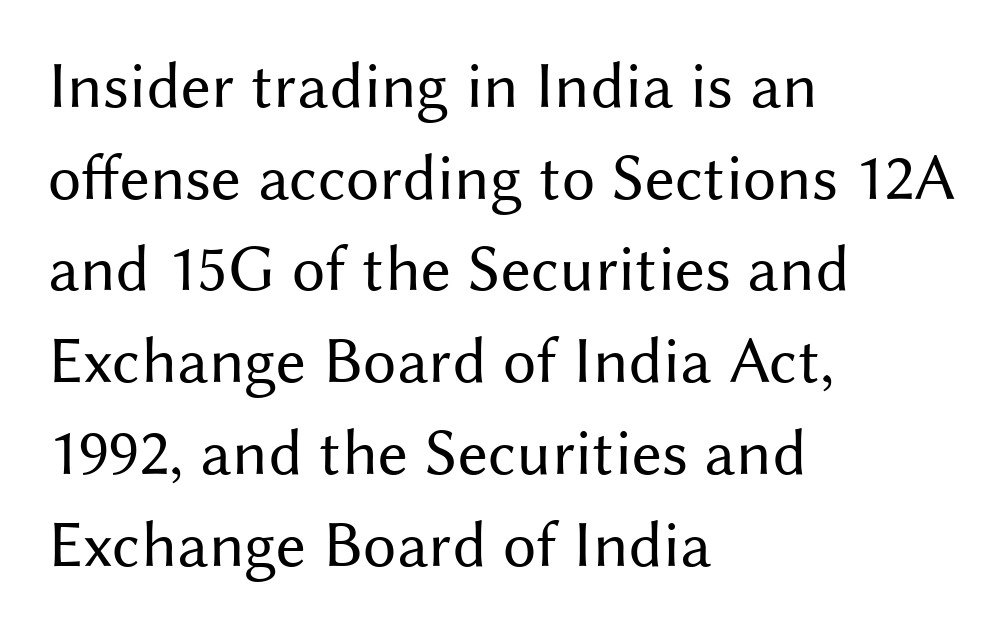
Q: Is the text bold? A: No.
Q: Is the text italic (slanted)? A: No, it is upright.
Q: Is the typeface a serif or a sans-serif typeface? A: Sans-serif.
Q: Is the text underlined? A: No.
Q: How is the paragraph aligned? A: Left-aligned.
Q: Is the spacing between letters normal or unusually wide? A: Normal.
Q: Is the spacing between lines tight, normal or loose? A: Normal.
Q: Width (condensed, normal, or wide)? A: Normal.
Q: Stroke contrast? A: Medium.
Q: x-height? A: Medium.
Q: Monospaced? A: No.
